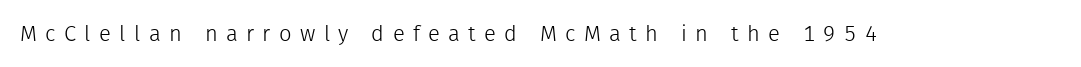
{"italic": "no", "bold": "no", "underline": "no", "letter_spacing": "wide", "letter_spacing_em": 0.38, "glyph_px": 22}
